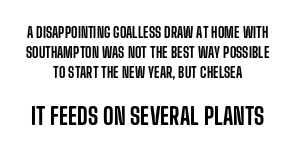
The image shows 23 px text type, upright; set centered, normal line spacing (1.42x), normal letter spacing, not underlined; the second (bottom) block is 1.64x larger.
